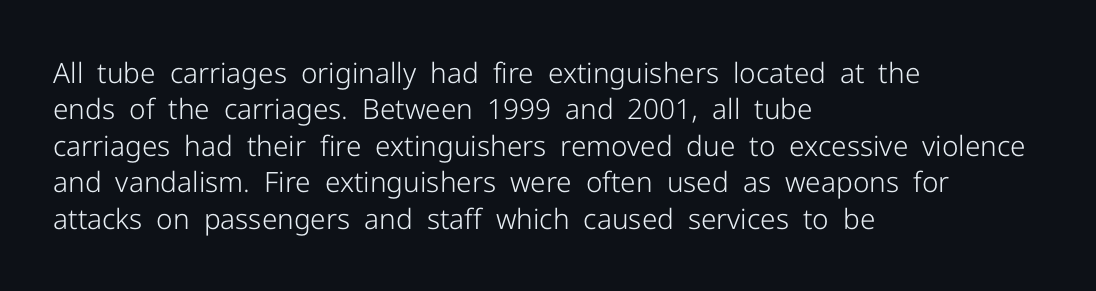
The letters stand upright; this is a roman face. A classic flush-left, rag-right setting is used for this passage. This sample has the flowing, uneven cadence of proportional lettering. Just letters on the line, the space beneath them empty. Does the type have serifs? No, each stem ends abruptly.
